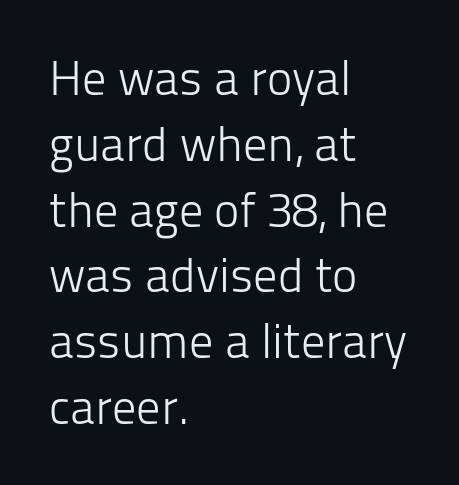
Q: Is the text bold? A: No.
Q: Is the text italic (slanted)? A: No, it is upright.
Q: Is the typeface a serif or a sans-serif typeface? A: Sans-serif.
Q: Is the text underlined? A: No.
Q: How is the paragraph aligned? A: Left-aligned.
Q: Is the spacing between letters normal or unusually wide? A: Normal.
Q: Is the spacing between lines tight, normal or loose? A: Normal.
Q: Width (condensed, normal, or wide)? A: Normal.
Q: Stroke contrast? A: Low.
Q: x-height? A: Medium.
Q: Monospaced? A: No.
